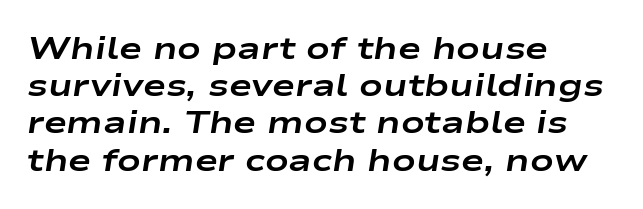
Q: Is the text bold? A: Yes.
Q: Is the text italic (slanted)? A: Yes, it leans right by about 9 degrees.
Q: Is the text underlined? A: No.
Q: How is the paragraph aligned? A: Left-aligned.
Q: Is the spacing between letters normal or unusually wide? A: Normal.
Q: Width (condensed, normal, or wide)? A: Wide.
Q: Stroke contrast? A: Low.
Q: x-height? A: Medium.
Q: Monospaced? A: No.
